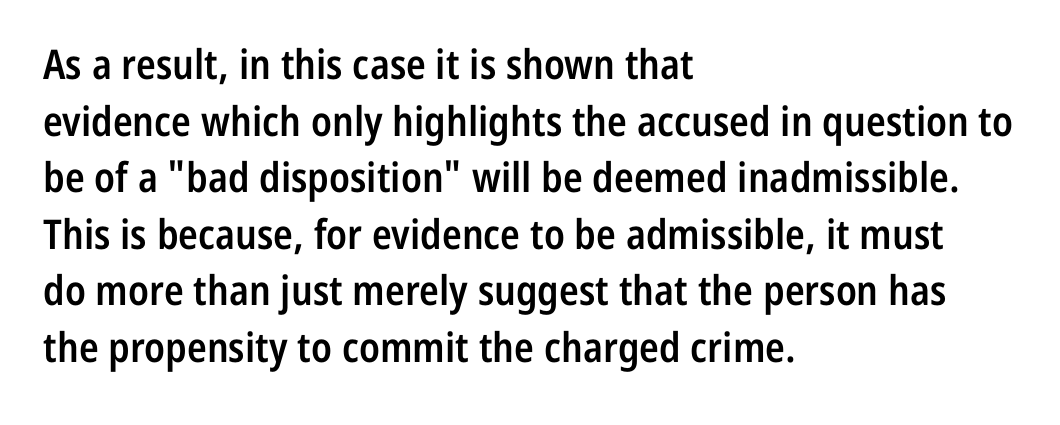
Think of a printed novel: that variable character pitch is what you see here. Honestly, there is no underline to notice here at all. The characters display no serif detailing; their extremities are plain. These lines are set flush left with a ragged right edge. This is roman type, the default non-slanted kind. Horizontal bands of white between lines are of average thickness.
